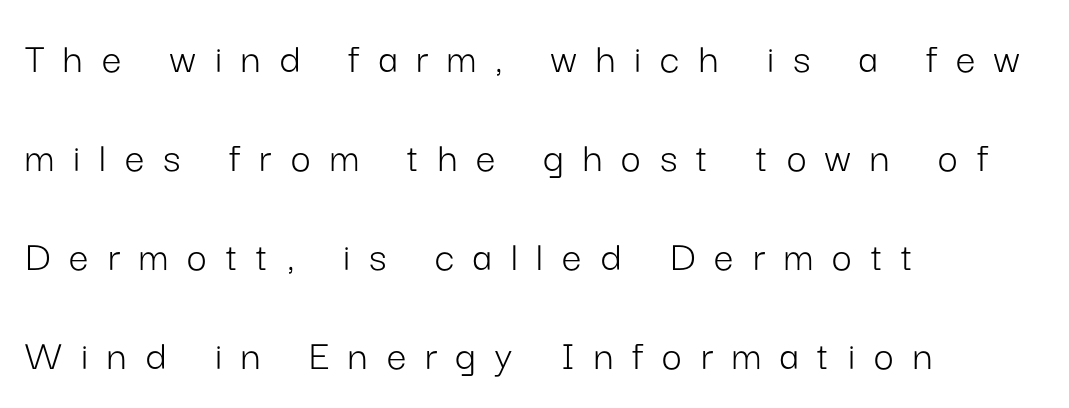
This sample uses a sans-serif face. Notice how the passage keeps a crisp vertical edge on the left only. Descender tails drop into unmarked territory. Style check: upright.
